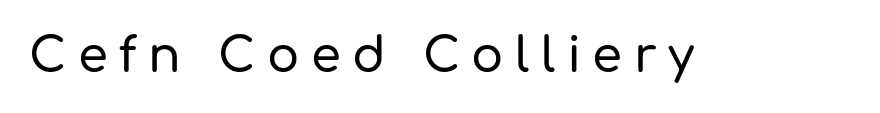
The image shows 48 px sans-serif type, upright; set unusually wide letter spacing (+0.24 em), not underlined; low stroke contrast and a medium x-height.
